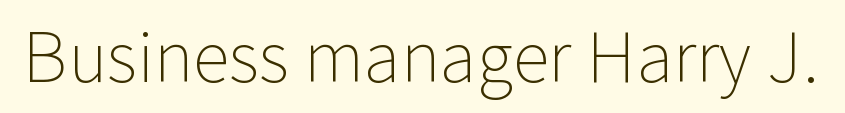
Q: Is the text bold? A: No.
Q: Is the text italic (slanted)? A: No, it is upright.
Q: Is the typeface a serif or a sans-serif typeface? A: Sans-serif.
Q: Is the text underlined? A: No.
Q: Is the spacing between letters normal or unusually wide? A: Normal.
Q: Width (condensed, normal, or wide)? A: Normal.
Q: Stroke contrast? A: Low.
Q: x-height? A: Medium.
Q: Monospaced? A: No.
